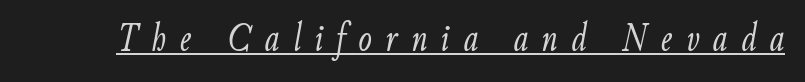
The strokes are not fattened; the text isn't bold. You could only call the tracking loose — the letters float apart. You can tell it's italic because the verticals aren't actually vertical. You can see a thin bar hugging the bottom of the glyphs. The letters advance in unequal steps, a hallmark of proportional type.
